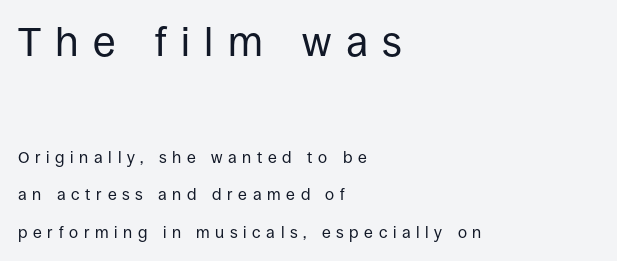
{"serif": "no", "italic": "no", "bold": "no", "weight": "regular", "width": "normal", "stroke_contrast": "low", "x_height": "large", "monospaced": "no", "underline": "no", "align": "left", "line_spacing": "loose", "line_spacing_ratio": 2.36, "letter_spacing": "wide", "letter_spacing_em": 0.35, "larger_block": "first", "size_ratio": 2.56, "glyph_px": 41}
